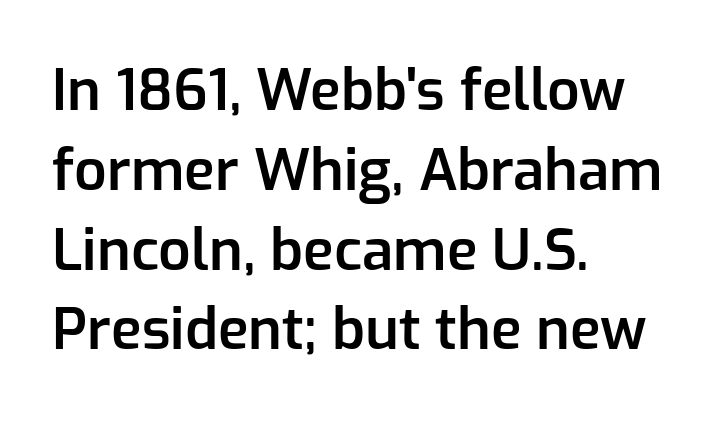
{"serif": "no", "italic": "no", "bold": "semi", "weight": "semibold", "width": "normal", "stroke_contrast": "low", "x_height": "medium", "monospaced": "no", "underline": "no", "align": "left", "line_spacing": "normal", "line_spacing_ratio": 1.4, "letter_spacing": "normal", "letter_spacing_em": 0.0, "glyph_px": 57}
